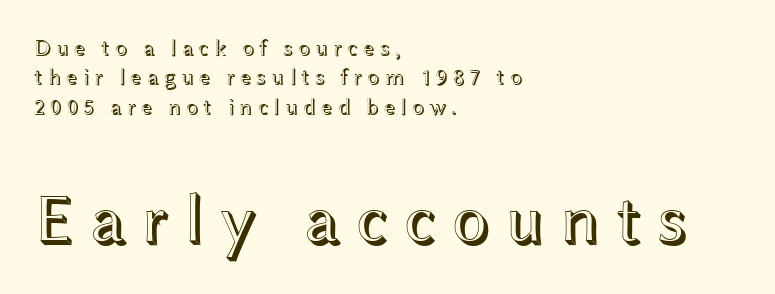
Q: Is the text italic (slanted)? A: No, it is upright.
Q: Is the text underlined? A: No.
Q: How is the paragraph aligned? A: Left-aligned.
Q: Is the spacing between letters normal or unusually wide? A: Unusually wide.
Q: Is the spacing between lines tight, normal or loose? A: Normal.
Q: Which block of text is set in a larger size, the first (top) or the second (bottom)? A: The second (bottom) one.
Q: Width (condensed, normal, or wide)? A: Wide.
Q: x-height? A: Medium.
Q: Monospaced? A: No.
